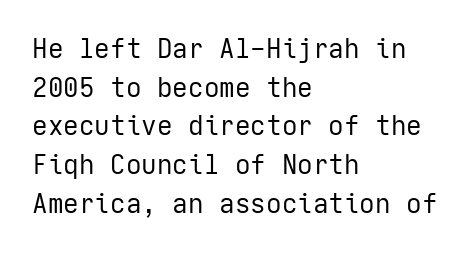
{"italic": "no", "bold": "no", "underline": "no", "align": "left", "line_spacing": "normal", "line_spacing_ratio": 1.49, "letter_spacing": "normal", "letter_spacing_em": 0.0, "glyph_px": 26}
